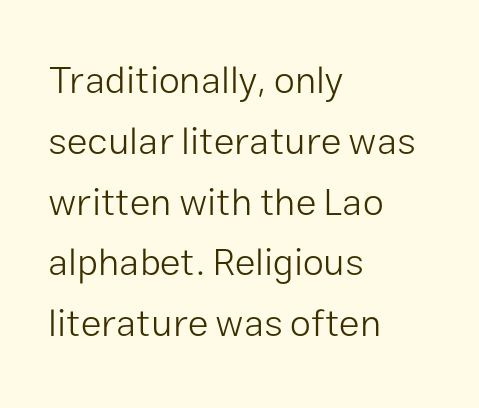
{"serif": "no", "italic": "no", "bold": "no", "weight": "light", "width": "normal", "stroke_contrast": "low", "x_height": "medium", "monospaced": "no", "underline": "no", "align": "left", "line_spacing": "normal", "line_spacing_ratio": 1.6, "letter_spacing": "normal", "letter_spacing_em": 0.0, "glyph_px": 38}
